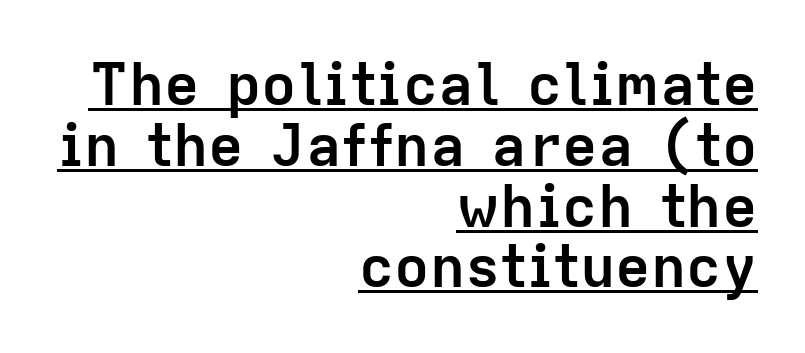
The image shows 59 px semibold sans-serif type, upright; set right-aligned, tight line spacing (1.03x), normal letter spacing, underlined; low stroke contrast and a medium x-height.
